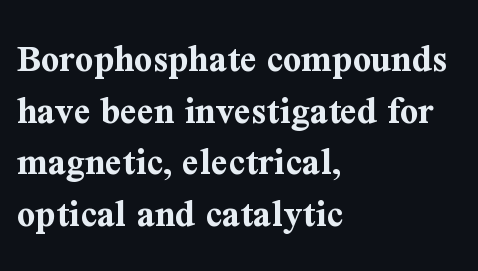
These lines are rendered in a variable-pitch font. Check under the words: just untouched page. Summary of vertical rhythm: regular, with standard interline spacing. Ascenders rise straight up at ninety degrees. Each line starts at the same left margin while the right side varies. Default kerning and tracking; the words read as compact shapes.
